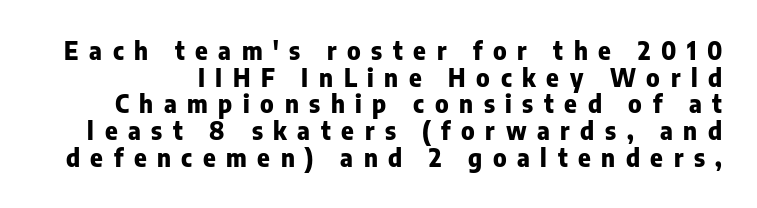
Q: Is the text bold? A: Yes.
Q: Is the text italic (slanted)? A: No, it is upright.
Q: Is the text underlined? A: No.
Q: Is the spacing between letters normal or unusually wide? A: Unusually wide.
Q: Is the spacing between lines tight, normal or loose? A: Tight.
